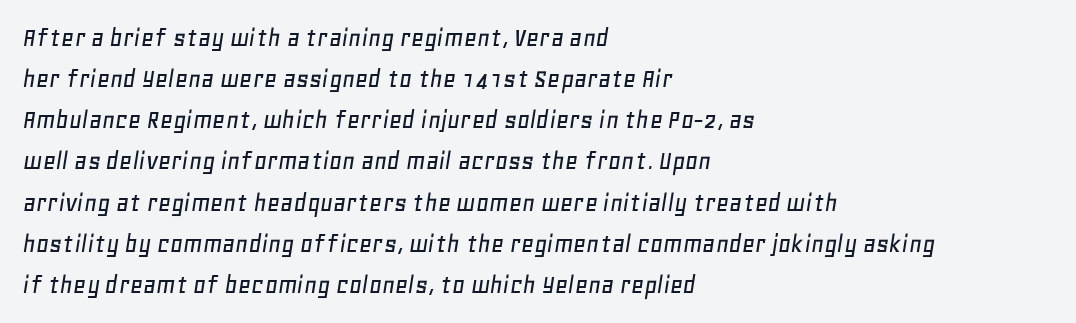
A normal amount of white space separates one row of letters from the next. Character widths vary here, with narrow letters taking less room than wide ones. Check under the words: just untouched page. Casual observation: everything's shoved over to the left. Look at the tracking — it's just the regular setting, nothing added.
